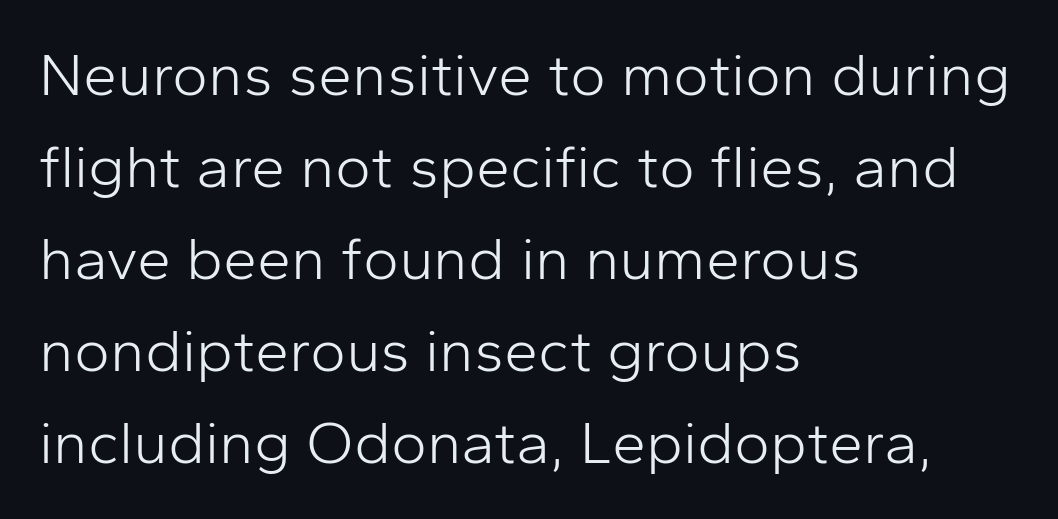
The image shows 61 px light sans-serif type, upright; set left-aligned, normal line spacing (1.51x), normal letter spacing, not underlined; low stroke contrast and a medium x-height.
